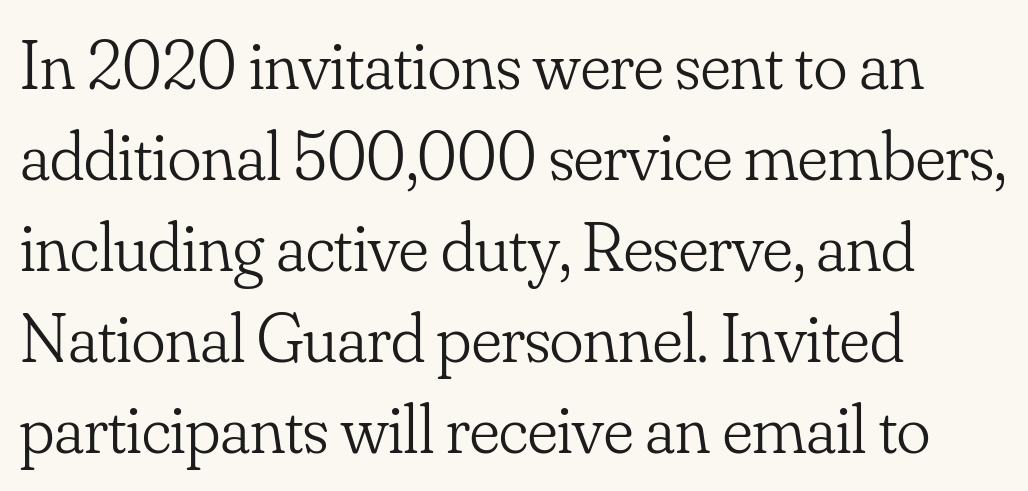
The image shows 70 px light serif type, upright; set left-aligned, normal line spacing (1.3x), normal letter spacing, not underlined; low stroke contrast and a small x-height.
